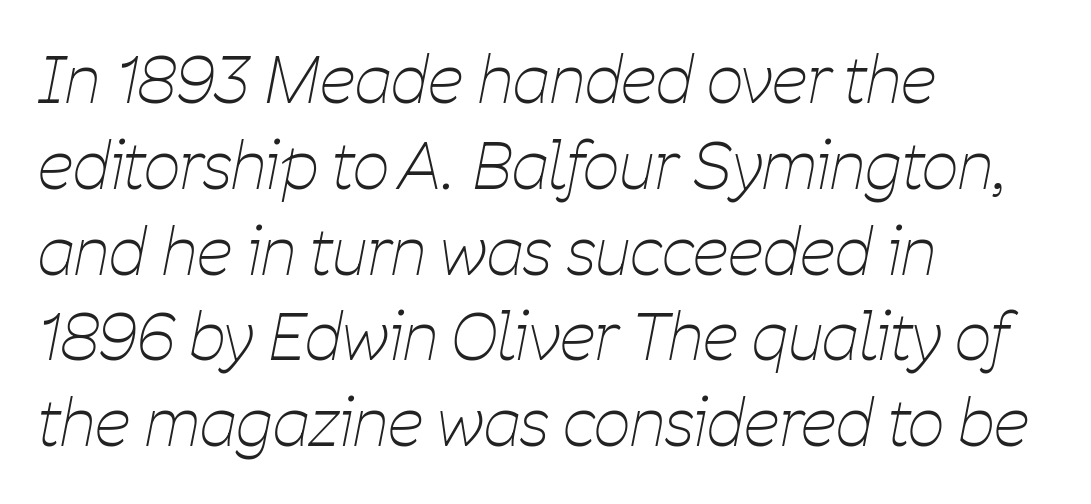
{"italic": "yes", "lean": "right", "slant_degrees": 11, "bold": "no", "weight": "thin", "width": "condensed", "stroke_contrast": "low", "x_height": "medium", "monospaced": "no", "underline": "no", "align": "left", "line_spacing": "normal", "line_spacing_ratio": 1.34, "letter_spacing": "normal", "letter_spacing_em": 0.0, "glyph_px": 64}
